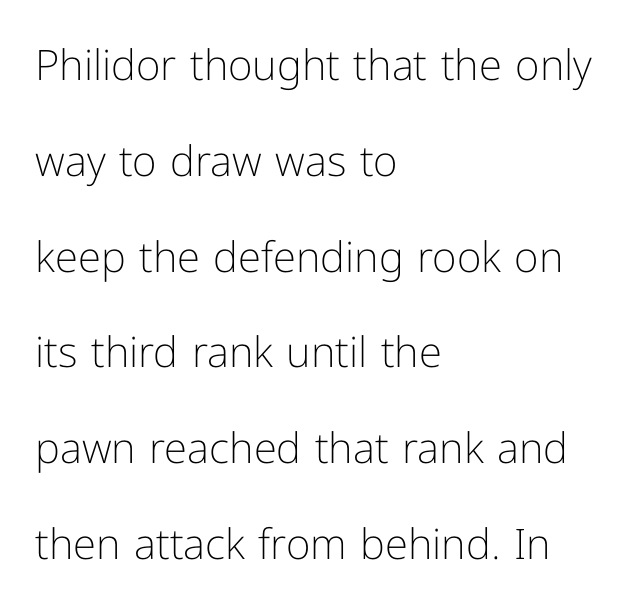
A bare baseline throughout the passage. The line-height multiplier appears high, well above default. Words appear dense and cohesive because spacing is normal. The text was rendered using a sans face with plain stroke endings. Compared with a centered layout, this one pins lines to the left instead. Quick note: not italic, upright.
